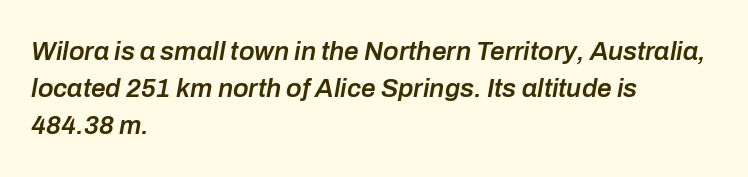
{"italic": "yes", "lean": "right", "slant_degrees": 10, "bold": "semi", "underline": "no", "align": "left", "line_spacing": "normal", "line_spacing_ratio": 1.43, "letter_spacing": "normal", "letter_spacing_em": 0.0, "glyph_px": 26}
